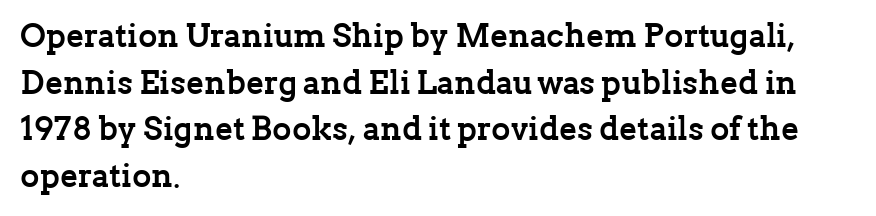
The image shows 33 px semibold serif type, upright; set left-aligned, normal line spacing (1.41x), normal letter spacing, not underlined; low stroke contrast and a medium x-height.
